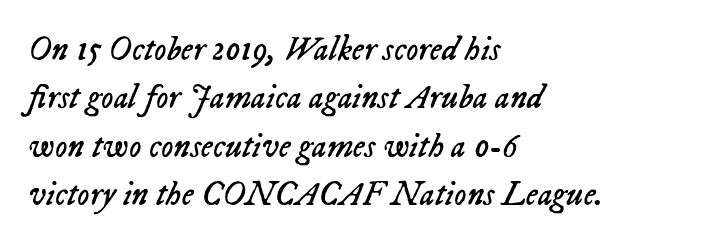
{"italic": "yes", "lean": "right", "slant_degrees": 23, "bold": "no", "weight": "regular", "width": "normal", "stroke_contrast": "low", "x_height": "medium", "monospaced": "no", "underline": "no", "align": "left", "line_spacing": "normal", "line_spacing_ratio": 1.42, "letter_spacing": "normal", "letter_spacing_em": 0.0, "glyph_px": 34}
